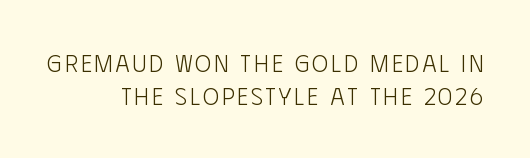
{"italic": "no", "bold": "no", "underline": "no", "align": "right", "line_spacing": "normal", "line_spacing_ratio": 1.38, "glyph_px": 24}
